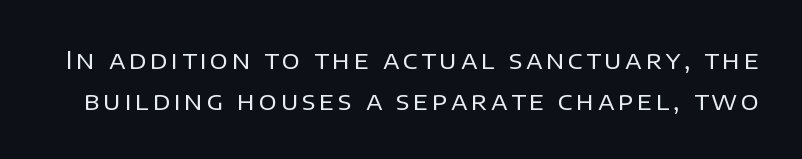
The image shows 25 px text type, upright; set normal line spacing (1.64x), not underlined.
